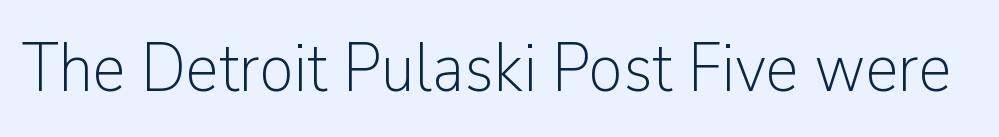
What stands out about the letter spacing? Nothing — it is the standard amount. You could not count columns in this text — the font is proportionally spaced. Stroke thickness stays within the range of a standard reading face or lighter. Unlike italic type, these characters show no tilt at all. This rendering features lettering with no underline. I'd call this a sans setting — the letters go barefoot.
